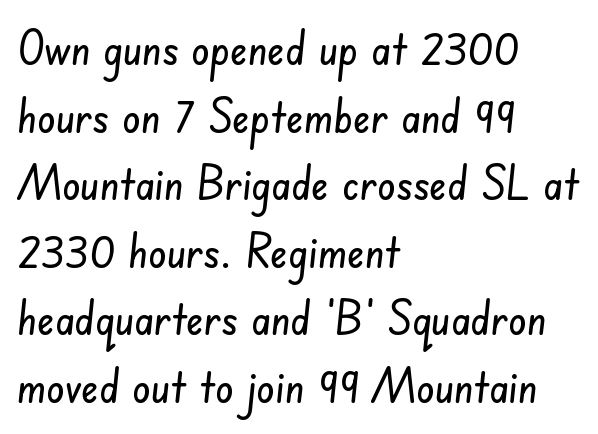
{"serif": "no", "width": "condensed", "stroke_contrast": "low", "x_height": "small", "monospaced": "no", "underline": "no", "align": "left", "line_spacing": "normal", "line_spacing_ratio": 1.47, "letter_spacing": "normal", "letter_spacing_em": 0.0, "glyph_px": 46}
